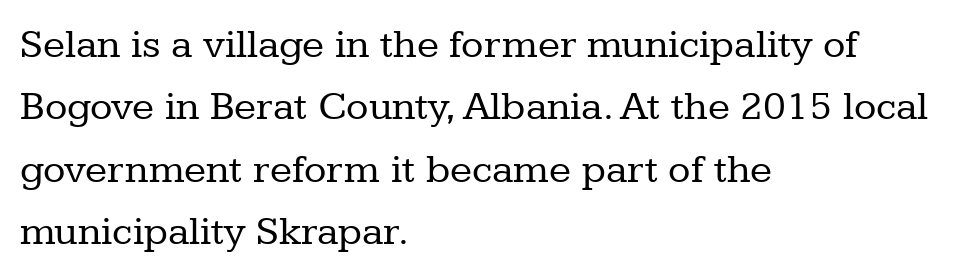
{"serif": "yes", "italic": "no", "bold": "no", "weight": "regular", "width": "normal", "stroke_contrast": "low", "x_height": "medium", "monospaced": "no", "underline": "no", "align": "left", "line_spacing": "normal", "line_spacing_ratio": 1.52, "letter_spacing": "normal", "letter_spacing_em": 0.0, "glyph_px": 41}
